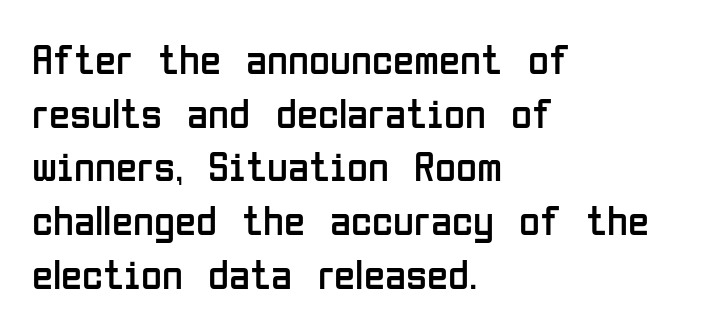
These lines stack with their left ends in a neat column. The line texture is even and compact thanks to regular tracking. The words here are not underlined. The rendering uses natural spacing where letterforms have individual widths. A sans-serif font was chosen for this passage.
